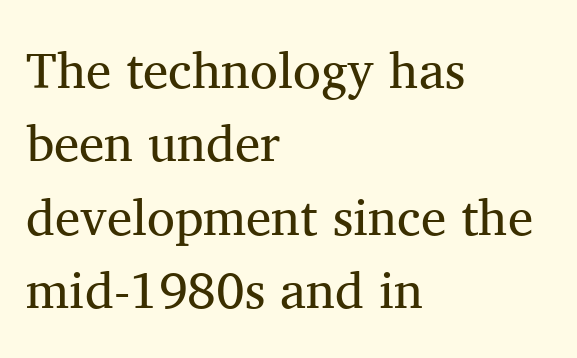
Q: Is the text bold? A: No.
Q: Is the text italic (slanted)? A: No, it is upright.
Q: Is the typeface a serif or a sans-serif typeface? A: Serif.
Q: Is the text underlined? A: No.
Q: How is the paragraph aligned? A: Left-aligned.
Q: Is the spacing between letters normal or unusually wide? A: Normal.
Q: Is the spacing between lines tight, normal or loose? A: Normal.
Q: Width (condensed, normal, or wide)? A: Normal.
Q: Stroke contrast? A: Medium.
Q: x-height? A: Medium.
Q: Monospaced? A: No.
